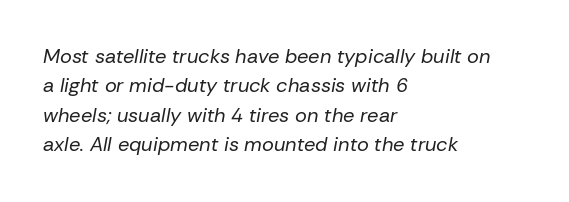
Q: Is the text bold? A: No.
Q: Is the text italic (slanted)? A: Yes, it leans right by about 10 degrees.
Q: Is the text underlined? A: No.
Q: How is the paragraph aligned? A: Left-aligned.
Q: Is the spacing between letters normal or unusually wide? A: Normal.
Q: Is the spacing between lines tight, normal or loose? A: Normal.
